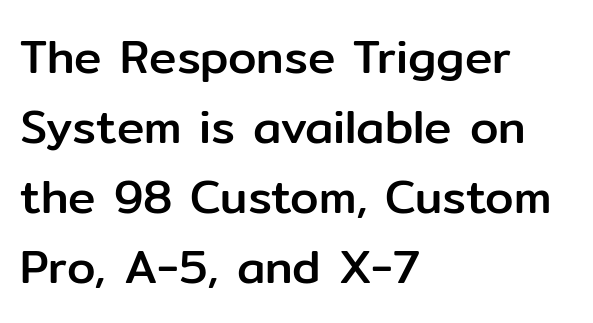
The image shows 46 px sans-serif type, upright; set left-aligned, normal line spacing (1.52x), normal letter spacing, not underlined; low stroke contrast and a medium x-height.
